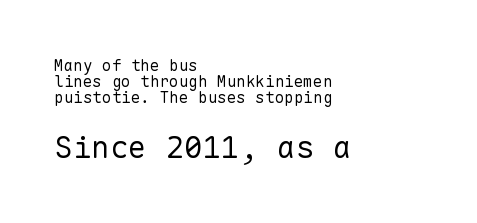
Here the second block reads like a headline and the first like body copy. Reading down the block, your eye returns to a fixed left position each line. The letterforms sit shoulder to shoulder at normal distance. In terms of leading, this rendering errs on the cramped side. Stems and bowls with no extra thickness — not bold.
